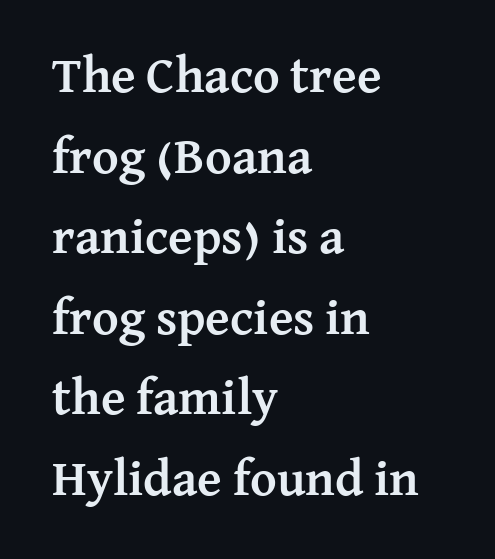
The image shows 51 px semibold serif type, upright; set left-aligned, normal line spacing (1.58x), normal letter spacing, not underlined; medium stroke contrast and a medium x-height.
